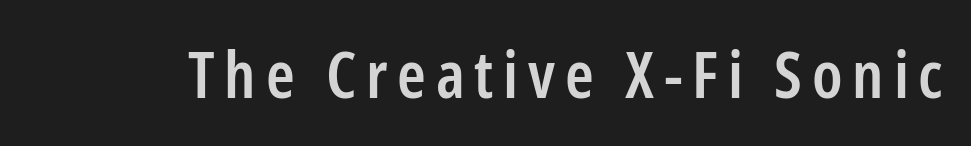
{"serif": "no", "italic": "no", "bold": "semi", "weight": "semibold", "width": "condensed", "stroke_contrast": "low", "x_height": "medium", "monospaced": "no", "underline": "no", "glyph_px": 65}
